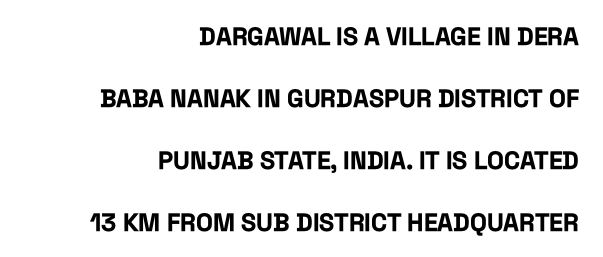
Q: Is the text bold? A: Yes.
Q: Is the text italic (slanted)? A: No, it is upright.
Q: Is the text underlined? A: No.
Q: How is the paragraph aligned? A: Right-aligned.
Q: Is the spacing between letters normal or unusually wide? A: Normal.
Q: Is the spacing between lines tight, normal or loose? A: Loose.
